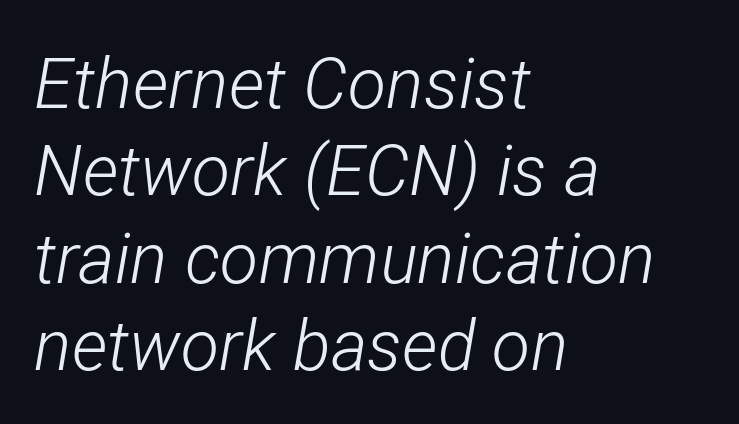
Nothing unusual about the tracking: characters are spaced as the font intends. Each letter keeps its own natural width here, so spacing adapts to shape. Normally led — the rows are evenly, conventionally spaced. The characters are drawn with everyday or finer stroke widths.
